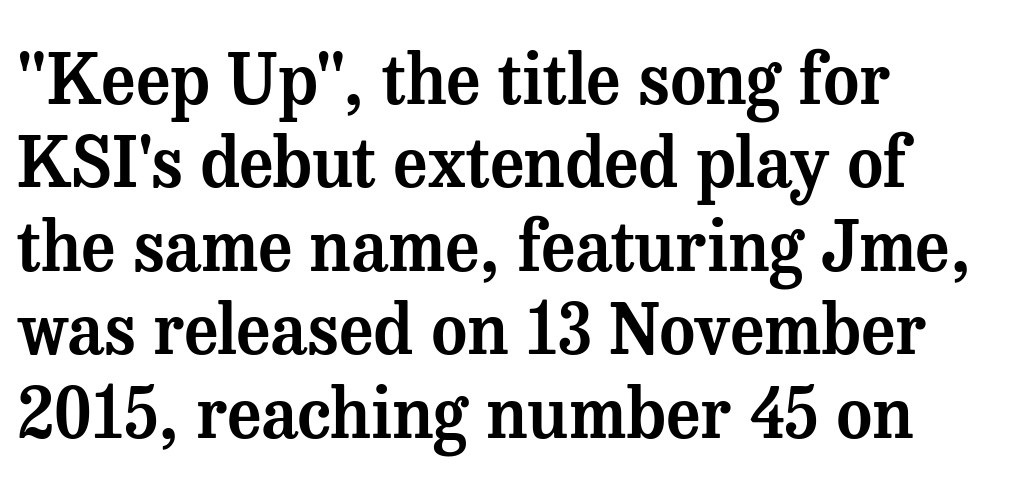
Q: Is the text italic (slanted)? A: No, it is upright.
Q: Is the typeface a serif or a sans-serif typeface? A: Serif.
Q: Is the text underlined? A: No.
Q: How is the paragraph aligned? A: Left-aligned.
Q: Is the spacing between letters normal or unusually wide? A: Normal.
Q: Width (condensed, normal, or wide)? A: Normal.
Q: Stroke contrast? A: Medium.
Q: x-height? A: Medium.
Q: Monospaced? A: No.
